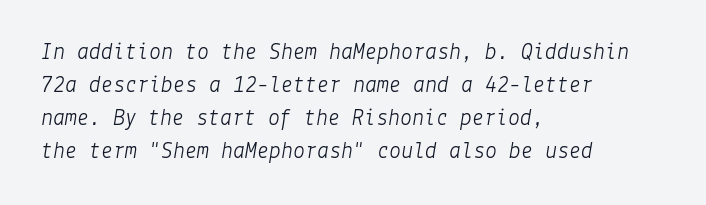
The letters are slanted; this is an italic face. The face looks like a standard text weight, possibly lighter. Spacing between characters is what you'd get straight out of the box. Leading: standard. Left-aligned paragraph, ragged on the right. The space beneath each line is pristine and unruled.
